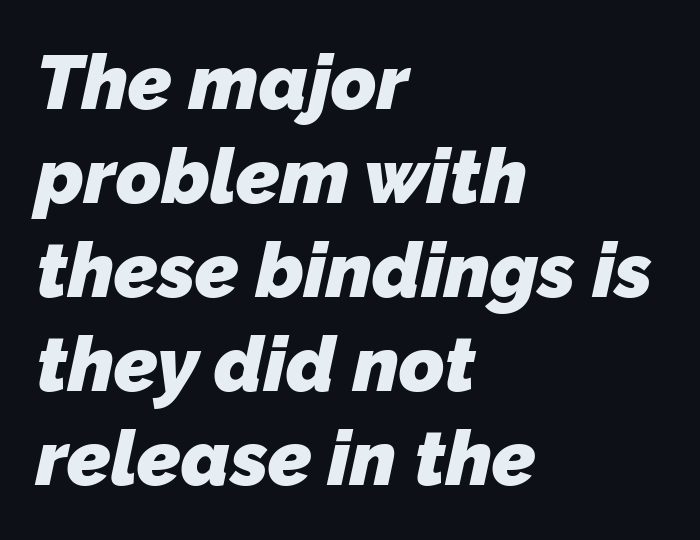
The letters advance in unequal steps, a hallmark of proportional type. The passage shown is typeset with a sans-serif family. This sample uses plain, unmodified letter spacing. Each row of text sits above clean, open space. The ragged edge is on the right, which tells us the setting is flush left.
